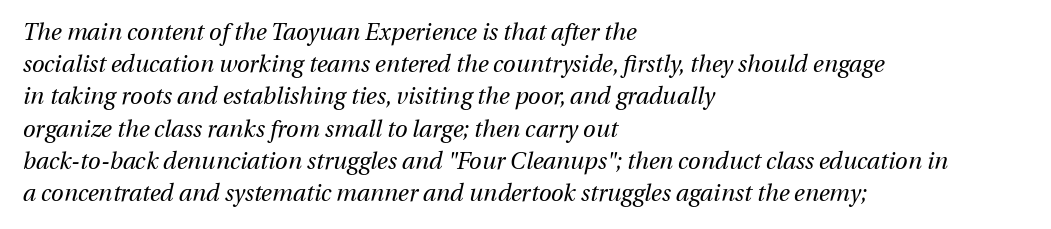
The text block is weighted toward the left margin, trailing off unevenly rightward. On a weight scale, this lands at 450 or below. The gaps between neighbouring characters are ordinary and unremarkable. Tall strokes in this sample are angled rather than plumb.
